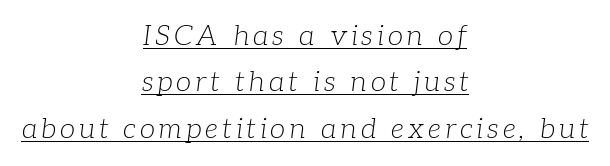
{"serif": "yes", "italic": "yes", "lean": "right", "slant_degrees": 7, "bold": "no", "weight": "light", "width": "normal", "stroke_contrast": "low", "x_height": "medium", "monospaced": "no", "underline": "yes", "align": "center", "line_spacing": "normal", "line_spacing_ratio": 1.66, "glyph_px": 28}
